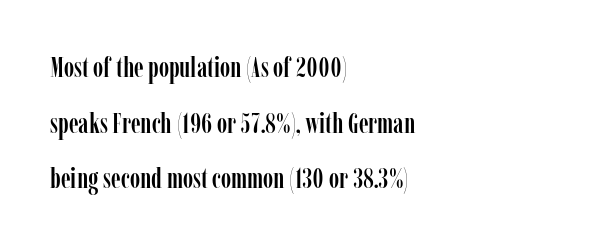
{"serif": "yes", "italic": "no", "width": "condensed", "stroke_contrast": "low", "x_height": "medium", "monospaced": "no", "underline": "no", "align": "left", "line_spacing": "loose", "line_spacing_ratio": 1.99, "letter_spacing": "normal", "letter_spacing_em": 0.0, "glyph_px": 28}
